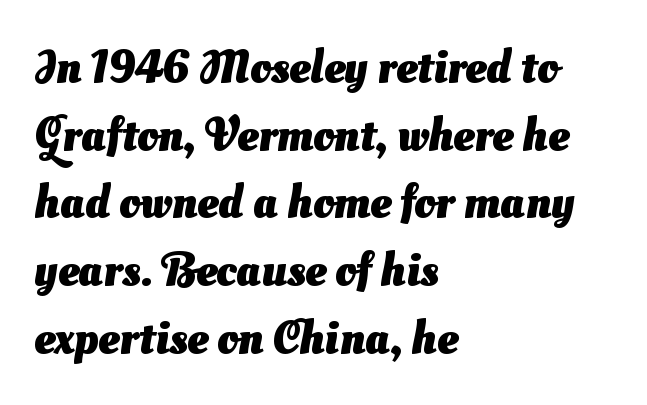
The image shows 47 px heavy sans-serif type; set left-aligned, normal line spacing (1.44x), normal letter spacing, not underlined; medium stroke contrast and a small x-height.
